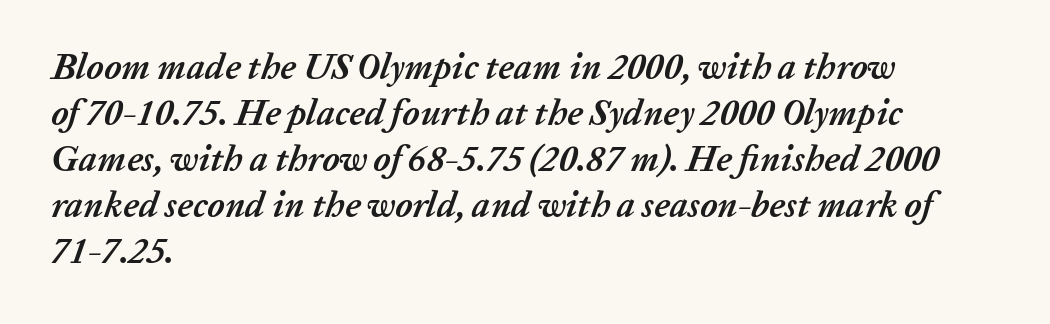
Q: Is the text bold? A: Yes.
Q: Is the text italic (slanted)? A: Yes, it leans right by about 20 degrees.
Q: Is the text underlined? A: No.
Q: How is the paragraph aligned? A: Left-aligned.
Q: Is the spacing between letters normal or unusually wide? A: Normal.
Q: Is the spacing between lines tight, normal or loose? A: Normal.
Q: Width (condensed, normal, or wide)? A: Normal.
Q: Stroke contrast? A: Low.
Q: x-height? A: Medium.
Q: Monospaced? A: No.
